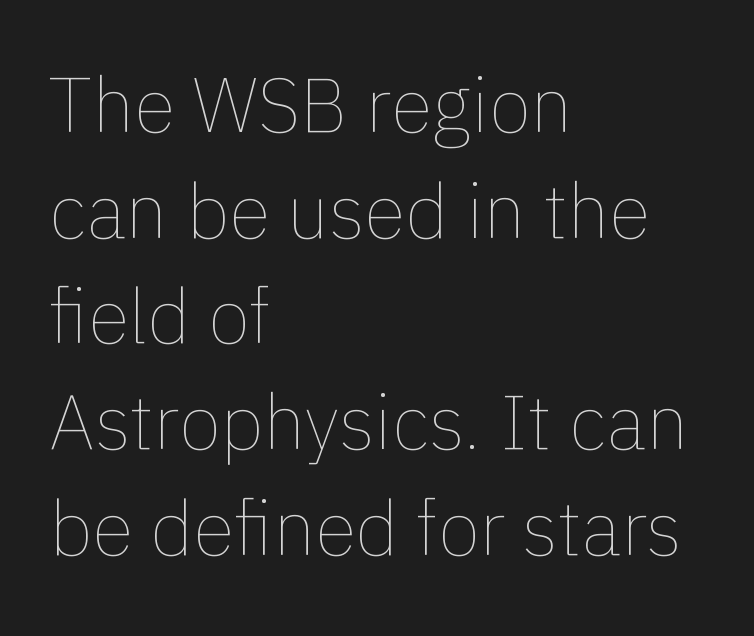
Do the characters align in a grid? No, the font is proportional. Underline: absent. The passage shown is not bold in any degree. A normal amount of white space separates one row of letters from the next.
